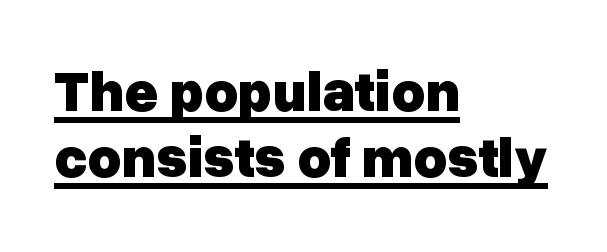
Type style note: lacks serifs. Looks like someone drew a line under every word here. Note the varied advance widths — an 'i' is clearly narrower than an 'm'. Is the block centered? No — it sits flush against the left margin. This sample uses an upright cut, with every glyph sitting square on the baseline. In terms of letterspacing, this is plain default setting.
